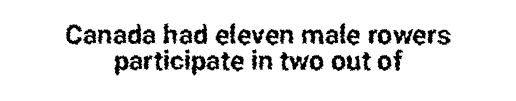
Each word holds together tightly as a unit, with standard inter-letter gaps. Every stem runs plumb, perpendicular to the baseline. Every row of glyphs is offset so its center matches the block's center. The rendering uses a small line-height, squeezing the rows.
